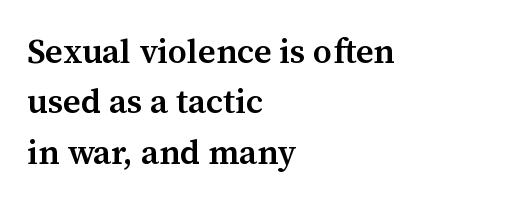
{"serif": "yes", "italic": "no", "bold": "semi", "weight": "semibold", "width": "normal", "stroke_contrast": "medium", "x_height": "medium", "monospaced": "no", "underline": "no", "align": "left", "line_spacing": "normal", "line_spacing_ratio": 1.48, "letter_spacing": "normal", "letter_spacing_em": 0.0, "glyph_px": 34}
